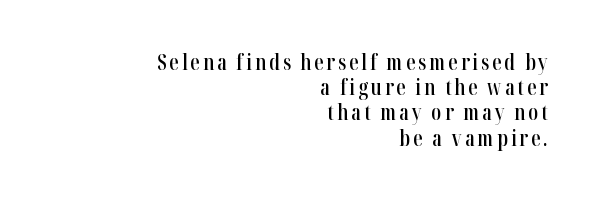
{"italic": "no", "bold": "semi", "underline": "no", "align": "right", "line_spacing_ratio": 1.2, "glyph_px": 21}
